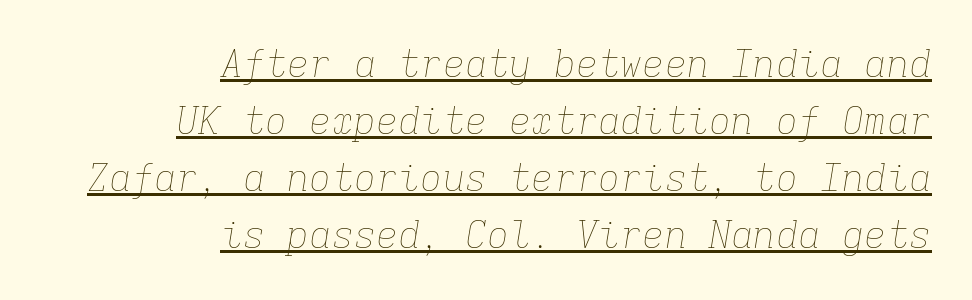
{"italic": "yes", "lean": "right", "slant_degrees": 9, "bold": "no", "weight": "thin", "width": "normal", "stroke_contrast": "low", "x_height": "medium", "monospaced": "yes", "underline": "yes", "align": "right", "line_spacing": "normal", "line_spacing_ratio": 1.54, "letter_spacing": "normal", "letter_spacing_em": 0.0, "glyph_px": 37}
